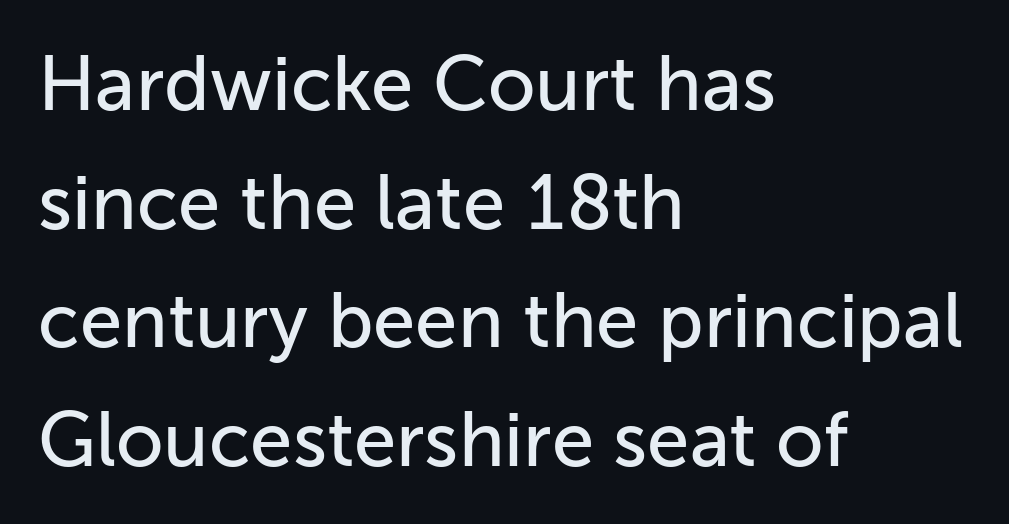
Q: Is the text italic (slanted)? A: No, it is upright.
Q: Is the typeface a serif or a sans-serif typeface? A: Sans-serif.
Q: Is the text underlined? A: No.
Q: How is the paragraph aligned? A: Left-aligned.
Q: Is the spacing between letters normal or unusually wide? A: Normal.
Q: Is the spacing between lines tight, normal or loose? A: Normal.
Q: Width (condensed, normal, or wide)? A: Normal.
Q: Stroke contrast? A: Low.
Q: x-height? A: Medium.
Q: Monospaced? A: No.
